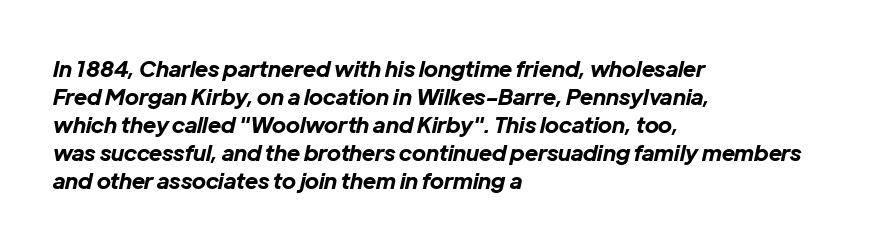
{"italic": "yes", "lean": "right", "slant_degrees": 12, "bold": "yes", "underline": "no", "align": "left", "line_spacing": "normal", "line_spacing_ratio": 1.27, "letter_spacing": "normal", "letter_spacing_em": 0.0, "glyph_px": 22}
